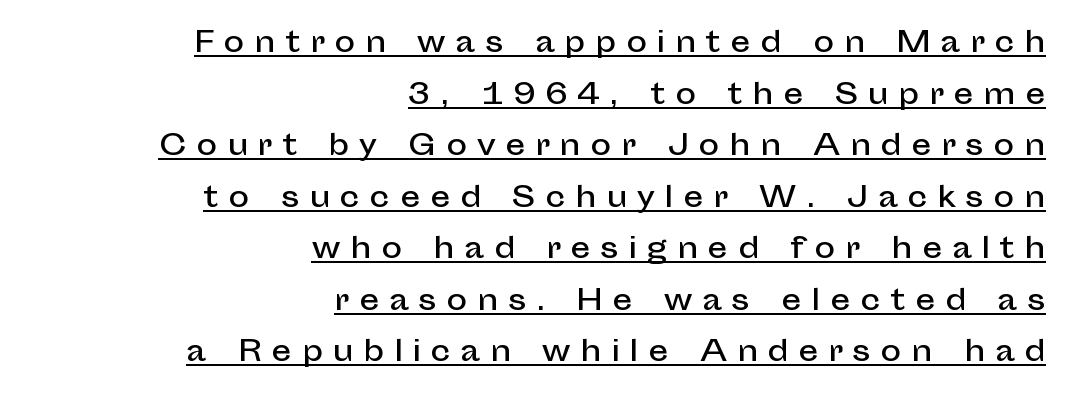
The image shows 28 px sans-serif type, upright; set right-aligned, line spacing 1.84x, unusually wide letter spacing (+0.35 em), underlined; low stroke contrast and a medium x-height.
